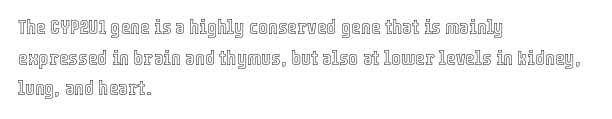
Style check: upright. Quick note: interline space is typical. This sample uses plain, unmodified letter spacing. In CSS terms this would be text-align: left.
